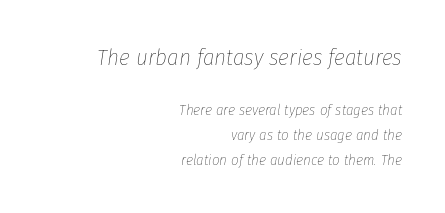
The image shows 23 px text type, italic (leaning right); set right-aligned, normal line spacing (1.68x), normal letter spacing, not underlined; the first (top) block is 1.53x larger.
